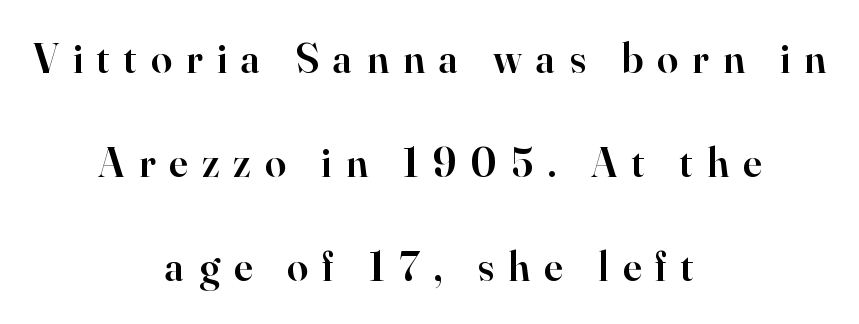
Quick note: interline space is abundant. Short note: letters widely spaced. In terms of weight, the rendering is demibold, just under bold. This sample uses a serif face. Casual observation: everything's sitting right in the middle. The lettering holds an erect, upright posture throughout.
